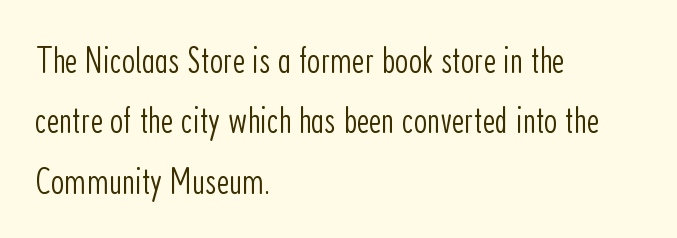
Q: Is the text bold? A: No.
Q: Is the text italic (slanted)? A: No, it is upright.
Q: Is the typeface a serif or a sans-serif typeface? A: Sans-serif.
Q: Is the text underlined? A: No.
Q: How is the paragraph aligned? A: Left-aligned.
Q: Is the spacing between letters normal or unusually wide? A: Normal.
Q: Is the spacing between lines tight, normal or loose? A: Normal.
Q: Width (condensed, normal, or wide)? A: Condensed.
Q: Stroke contrast? A: Low.
Q: x-height? A: Medium.
Q: Monospaced? A: No.
